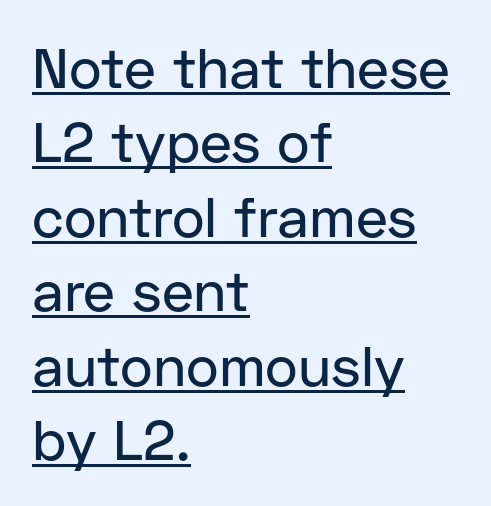
Q: Is the text italic (slanted)? A: No, it is upright.
Q: Is the typeface a serif or a sans-serif typeface? A: Sans-serif.
Q: Is the text underlined? A: Yes.
Q: How is the paragraph aligned? A: Left-aligned.
Q: Is the spacing between letters normal or unusually wide? A: Normal.
Q: Is the spacing between lines tight, normal or loose? A: Normal.
Q: Width (condensed, normal, or wide)? A: Normal.
Q: Stroke contrast? A: Low.
Q: x-height? A: Medium.
Q: Monospaced? A: No.
